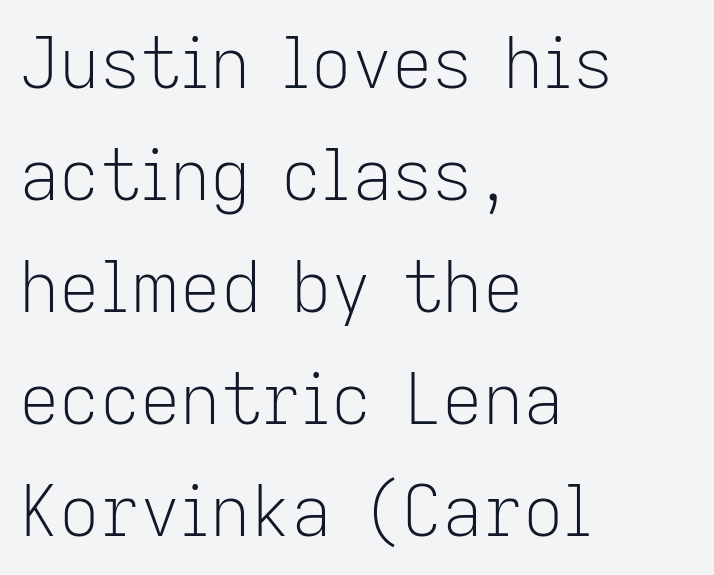
Q: Is the text bold? A: No.
Q: Is the text italic (slanted)? A: No, it is upright.
Q: Is the typeface a serif or a sans-serif typeface? A: Sans-serif.
Q: Is the text underlined? A: No.
Q: How is the paragraph aligned? A: Left-aligned.
Q: Is the spacing between letters normal or unusually wide? A: Normal.
Q: Is the spacing between lines tight, normal or loose? A: Normal.
Q: Width (condensed, normal, or wide)? A: Normal.
Q: Stroke contrast? A: Low.
Q: x-height? A: Medium.
Q: Monospaced? A: No.
